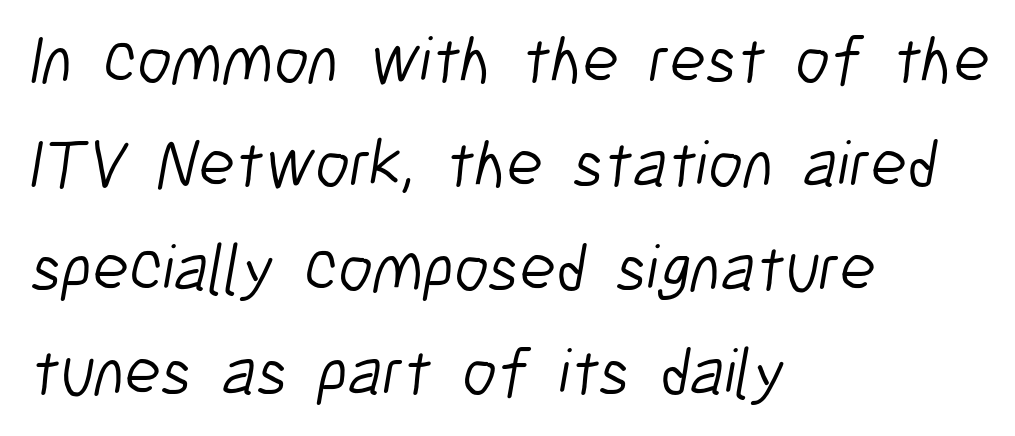
The image shows 67 px light, condensed sans-serif type; set left-aligned, normal line spacing (1.55x), normal letter spacing, not underlined; low stroke contrast and a medium x-height.
